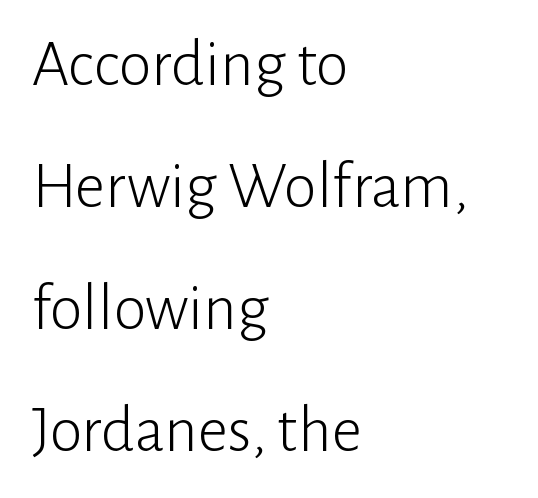
The image shows 66 px light sans-serif type, upright; set left-aligned, line spacing 1.85x, normal letter spacing, not underlined; low stroke contrast and a medium x-height.
